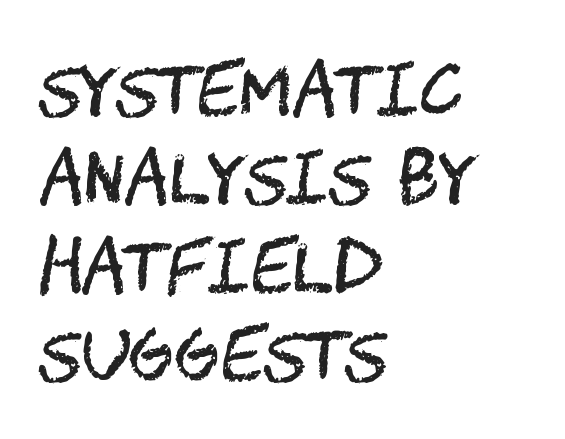
{"serif": "no", "italic": "no", "bold": "no", "weight": "regular", "width": "condensed", "stroke_contrast": "medium", "x_height": "large", "underline": "no", "align": "left", "line_spacing": "normal", "line_spacing_ratio": 1.28, "letter_spacing": "normal", "letter_spacing_em": 0.0, "glyph_px": 69}
